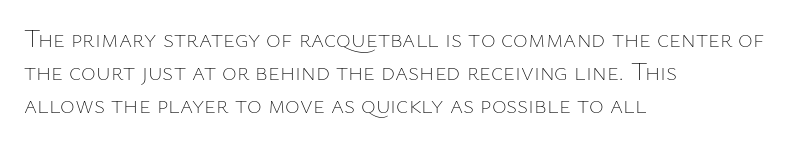
{"italic": "no", "bold": "no", "underline": "no", "align": "left", "line_spacing": "normal", "line_spacing_ratio": 1.33, "letter_spacing": "normal", "letter_spacing_em": 0.0, "glyph_px": 25}
